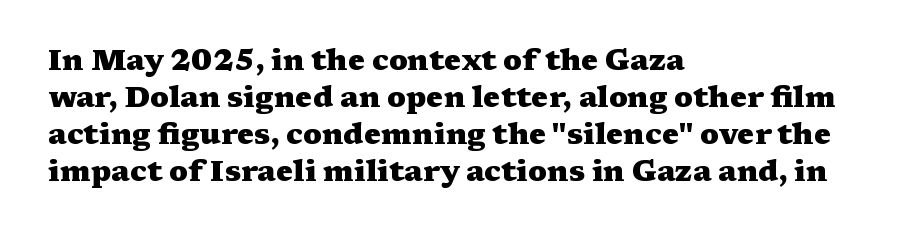
Q: Is the text bold? A: Yes.
Q: Is the text italic (slanted)? A: No, it is upright.
Q: Is the typeface a serif or a sans-serif typeface? A: Serif.
Q: Is the text underlined? A: No.
Q: How is the paragraph aligned? A: Left-aligned.
Q: Is the spacing between letters normal or unusually wide? A: Normal.
Q: Is the spacing between lines tight, normal or loose? A: Normal.
Q: Width (condensed, normal, or wide)? A: Wide.
Q: Stroke contrast? A: Medium.
Q: x-height? A: Medium.
Q: Monospaced? A: No.
